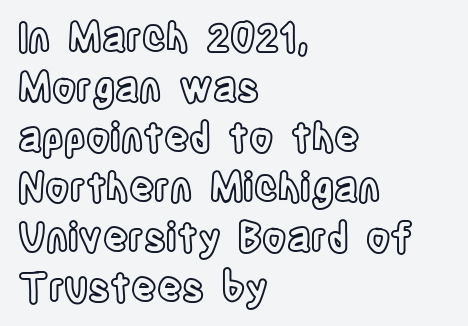
Q: Is the text italic (slanted)? A: No, it is upright.
Q: Is the text underlined? A: No.
Q: How is the paragraph aligned? A: Left-aligned.
Q: Is the spacing between letters normal or unusually wide? A: Normal.
Q: Is the spacing between lines tight, normal or loose? A: Normal.
Q: Width (condensed, normal, or wide)? A: Condensed.
Q: x-height? A: Large.
Q: Monospaced? A: No.
